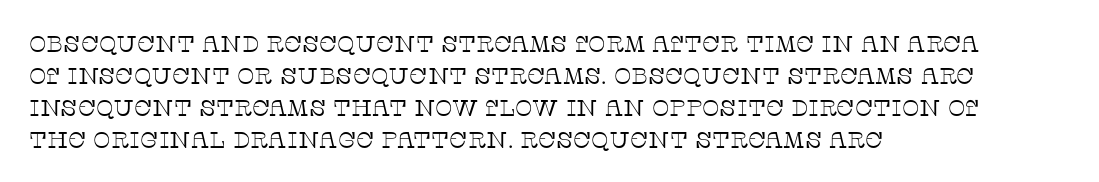
{"italic": "no", "bold": "no", "underline": "no", "align": "left", "line_spacing": "normal", "line_spacing_ratio": 1.39, "letter_spacing": "normal", "letter_spacing_em": 0.0, "glyph_px": 23}
